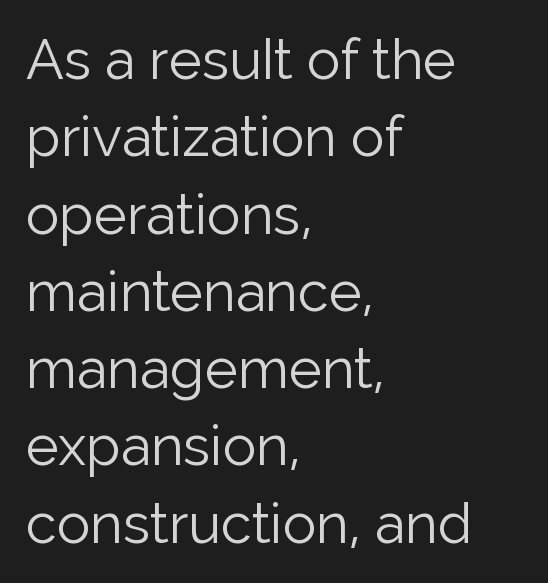
Q: Is the text bold? A: No.
Q: Is the text italic (slanted)? A: No, it is upright.
Q: Is the typeface a serif or a sans-serif typeface? A: Sans-serif.
Q: Is the text underlined? A: No.
Q: How is the paragraph aligned? A: Left-aligned.
Q: Is the spacing between letters normal or unusually wide? A: Normal.
Q: Is the spacing between lines tight, normal or loose? A: Normal.
Q: Width (condensed, normal, or wide)? A: Normal.
Q: Stroke contrast? A: Low.
Q: x-height? A: Medium.
Q: Monospaced? A: No.
